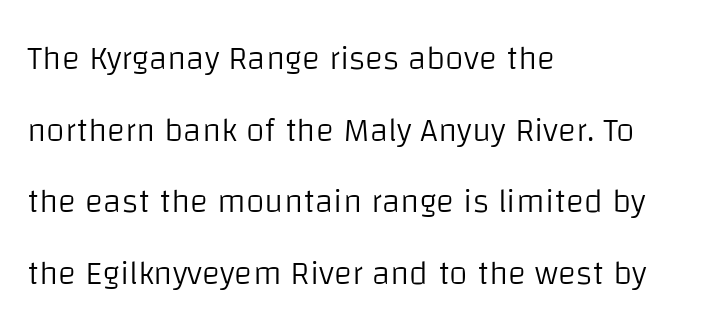
{"serif": "no", "italic": "no", "bold": "no", "weight": "light", "width": "normal", "stroke_contrast": "low", "x_height": "large", "monospaced": "no", "underline": "no", "align": "left", "line_spacing": "loose", "line_spacing_ratio": 2.11, "letter_spacing": "normal", "letter_spacing_em": 0.0, "glyph_px": 34}
